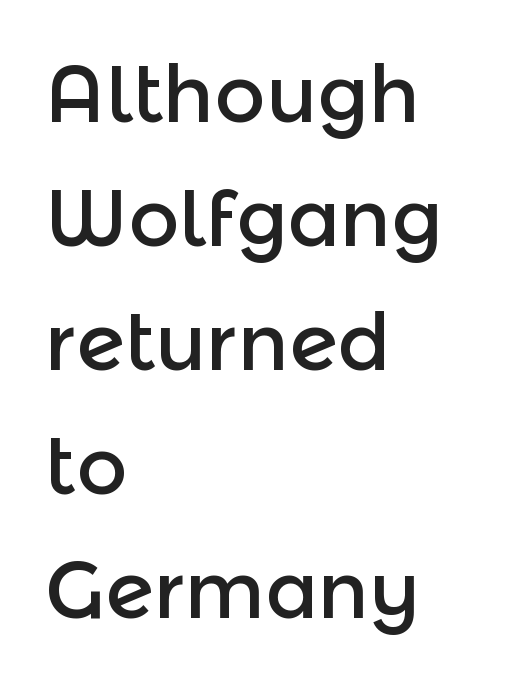
Is this a fixed-width face? No — the glyphs have proportional, varying widths. How would I describe the line gaps? Plain and ordinary. In terms of posture, this sample is upright. Beneath every word, the page is bare.
